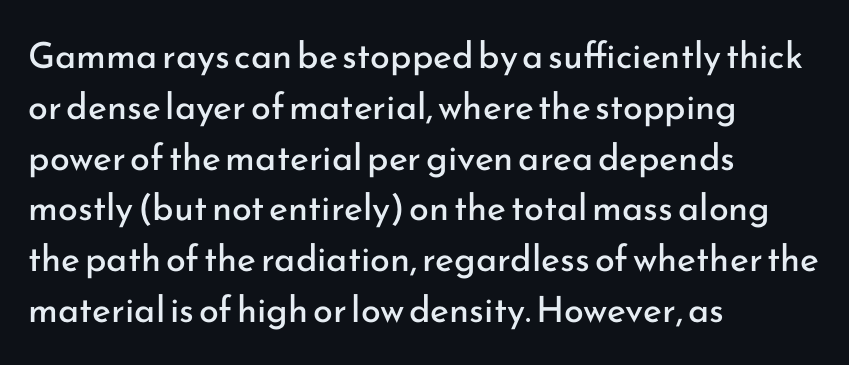
The letterforms sit at book weight or below. Line beginnings align vertically; line endings do not. Stroke terminals: plain, sans-serif. A clean baseline with only descenders dipping below it. The letters advance in unequal steps, a hallmark of proportional type. The block of text has a typical density, with ordinary space between rows.
